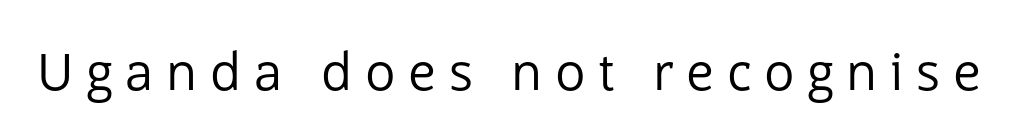
The image shows 51 px regular-weight sans-serif type, upright; set unusually wide letter spacing (+0.25 em), not underlined; low stroke contrast and a medium x-height.
